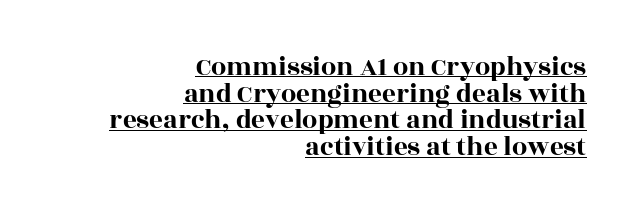
{"italic": "no", "underline": "yes", "align": "right", "line_spacing": "tight", "line_spacing_ratio": 0.99, "letter_spacing": "normal", "letter_spacing_em": 0.0, "glyph_px": 27}
